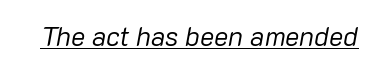
The image shows 27 px text type, italic (leaning right); set normal letter spacing, underlined.
